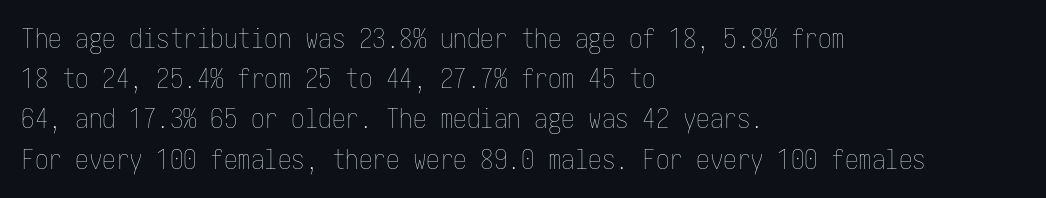
The image shows 27 px text type, upright; set left-aligned, normal line spacing (1.49x), normal letter spacing, not underlined.
